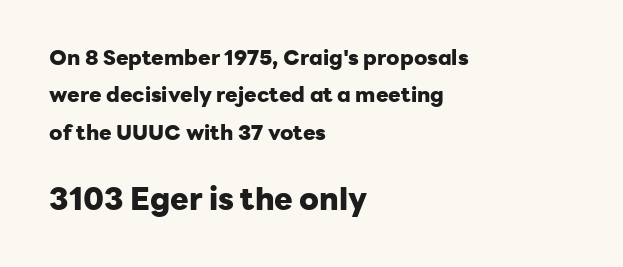
{"serif": "no", "italic": "no", "bold": "yes", "weight": "heavy", "width": "normal", "stroke_contrast": "low", "x_height": "medium", "monospaced": "no", "underline": "no", "align": "left", "line_spacing_ratio": 1.78, "letter_spacing": "normal", "letter_spacing_em": 0.0, "larger_block": "second", "size_ratio": 1.48, "glyph_px": 31}
